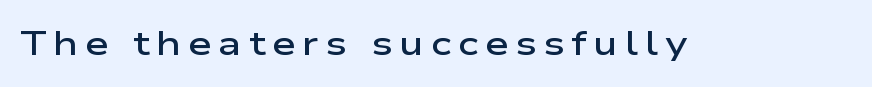
The image shows 34 px semibold, wide sans-serif type, upright; set unusually wide letter spacing (+0.2 em), not underlined; low stroke contrast and a medium x-height.
